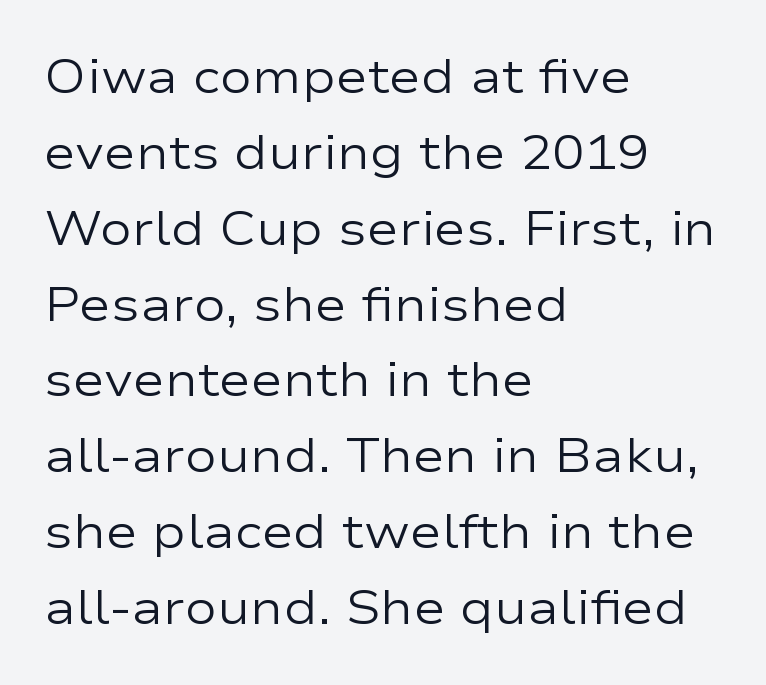
{"serif": "no", "italic": "no", "bold": "no", "weight": "regular", "width": "wide", "stroke_contrast": "low", "x_height": "medium", "monospaced": "no", "underline": "no", "align": "left", "line_spacing": "normal", "line_spacing_ratio": 1.58, "letter_spacing": "normal", "letter_spacing_em": 0.0, "glyph_px": 48}
